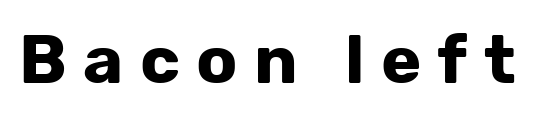
Q: Is the text bold? A: Yes.
Q: Is the text italic (slanted)? A: No, it is upright.
Q: Is the typeface a serif or a sans-serif typeface? A: Sans-serif.
Q: Is the text underlined? A: No.
Q: Is the spacing between letters normal or unusually wide? A: Unusually wide.
Q: Width (condensed, normal, or wide)? A: Normal.
Q: Stroke contrast? A: Low.
Q: x-height? A: Medium.
Q: Monospaced? A: No.
